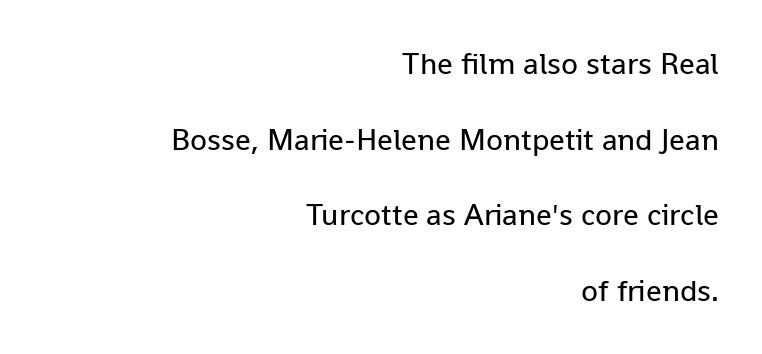
{"serif": "no", "italic": "no", "bold": "no", "weight": "regular", "width": "normal", "stroke_contrast": "low", "x_height": "medium", "monospaced": "no", "underline": "no", "align": "right", "line_spacing": "loose", "line_spacing_ratio": 2.44, "letter_spacing": "normal", "letter_spacing_em": 0.0, "glyph_px": 31}
